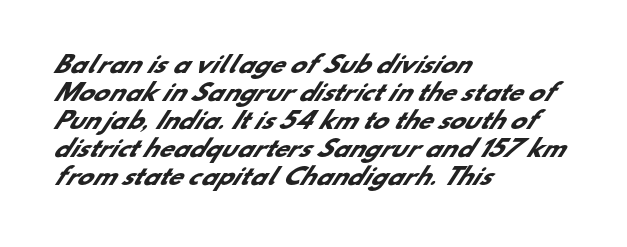
All the whitespace from short lines collects on the right. Only glyphs here, with clear space below each row. Bold? Absolutely — the strokes are thick and heavy. The letterforms sit shoulder to shoulder at normal distance.
